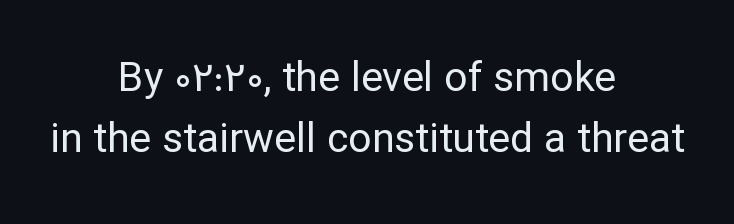
Q: Is the text bold? A: No.
Q: Is the text italic (slanted)? A: No, it is upright.
Q: Is the typeface a serif or a sans-serif typeface? A: Sans-serif.
Q: Is the text underlined? A: No.
Q: How is the paragraph aligned? A: Centered.
Q: Is the spacing between letters normal or unusually wide? A: Normal.
Q: Is the spacing between lines tight, normal or loose? A: Normal.
Q: Width (condensed, normal, or wide)? A: Normal.
Q: Stroke contrast? A: Low.
Q: x-height? A: Medium.
Q: Monospaced? A: No.
